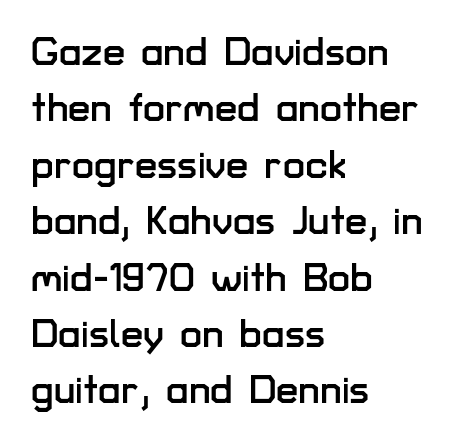
Q: Is the text italic (slanted)? A: No, it is upright.
Q: Is the typeface a serif or a sans-serif typeface? A: Sans-serif.
Q: Is the text underlined? A: No.
Q: How is the paragraph aligned? A: Left-aligned.
Q: Is the spacing between letters normal or unusually wide? A: Normal.
Q: Is the spacing between lines tight, normal or loose? A: Normal.
Q: Width (condensed, normal, or wide)? A: Normal.
Q: Stroke contrast? A: Low.
Q: x-height? A: Medium.
Q: Monospaced? A: No.
